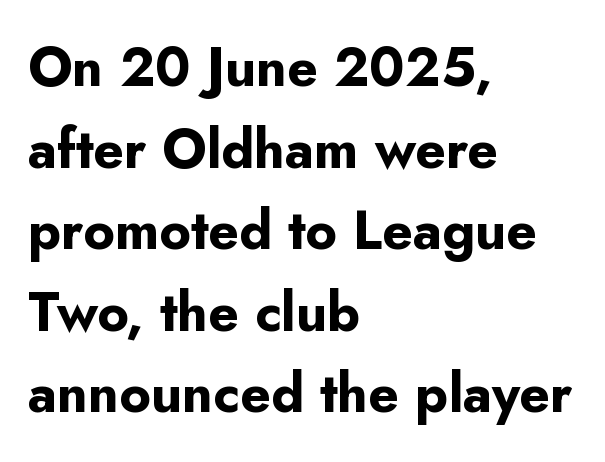
{"serif": "no", "italic": "no", "bold": "yes", "weight": "bold", "width": "normal", "stroke_contrast": "low", "x_height": "small", "monospaced": "no", "underline": "no", "align": "left", "line_spacing": "normal", "line_spacing_ratio": 1.51, "letter_spacing": "normal", "letter_spacing_em": 0.0, "glyph_px": 54}
